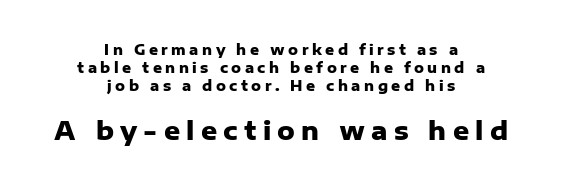
Q: Is the text bold? A: Yes.
Q: Is the text italic (slanted)? A: No, it is upright.
Q: Is the text underlined? A: No.
Q: How is the paragraph aligned? A: Centered.
Q: Is the spacing between letters normal or unusually wide? A: Unusually wide.
Q: Is the spacing between lines tight, normal or loose? A: Normal.
Q: Which block of text is set in a larger size, the first (top) or the second (bottom)? A: The second (bottom) one.
